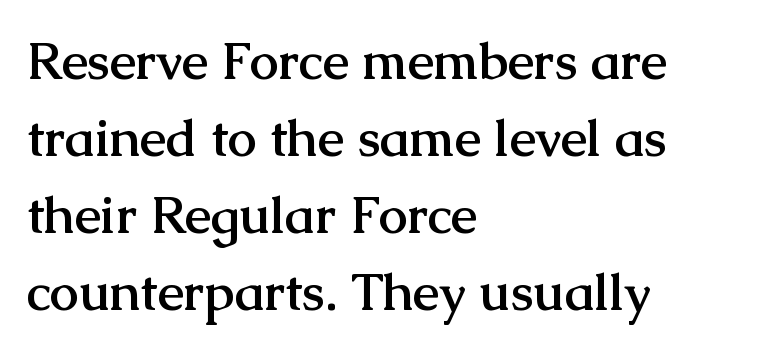
Q: Is the text bold? A: Yes.
Q: Is the text italic (slanted)? A: No, it is upright.
Q: Is the typeface a serif or a sans-serif typeface? A: Serif.
Q: Is the text underlined? A: No.
Q: How is the paragraph aligned? A: Left-aligned.
Q: Is the spacing between letters normal or unusually wide? A: Normal.
Q: Is the spacing between lines tight, normal or loose? A: Normal.
Q: Width (condensed, normal, or wide)? A: Normal.
Q: Stroke contrast? A: Medium.
Q: x-height? A: Medium.
Q: Monospaced? A: No.
